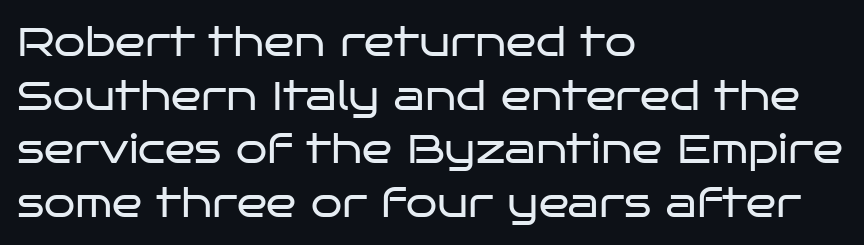
The image shows 40 px regular-weight, wide sans-serif type, upright; set left-aligned, normal line spacing (1.34x), normal letter spacing, not underlined; low stroke contrast and a large x-height.
